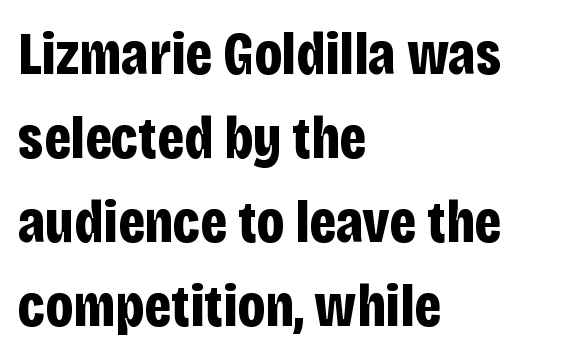
Q: Is the text bold? A: Yes.
Q: Is the text italic (slanted)? A: No, it is upright.
Q: Is the typeface a serif or a sans-serif typeface? A: Sans-serif.
Q: Is the text underlined? A: No.
Q: How is the paragraph aligned? A: Left-aligned.
Q: Is the spacing between letters normal or unusually wide? A: Normal.
Q: Is the spacing between lines tight, normal or loose? A: Normal.
Q: Width (condensed, normal, or wide)? A: Condensed.
Q: Stroke contrast? A: Low.
Q: x-height? A: Large.
Q: Monospaced? A: No.
